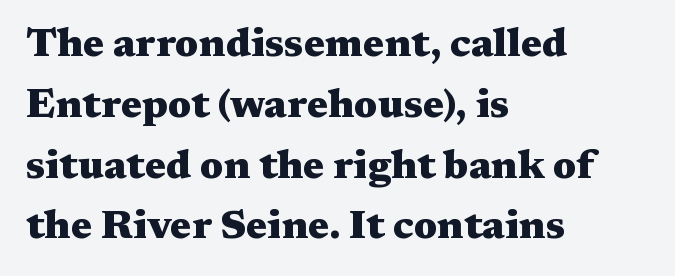
{"serif": "yes", "italic": "no", "bold": "yes", "weight": "heavy", "width": "wide", "stroke_contrast": "medium", "x_height": "medium", "monospaced": "no", "underline": "no", "align": "left", "line_spacing": "normal", "line_spacing_ratio": 1.52, "letter_spacing": "normal", "letter_spacing_em": 0.0, "glyph_px": 40}
